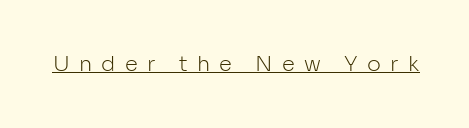
{"italic": "no", "bold": "no", "underline": "yes", "letter_spacing": "wide", "letter_spacing_em": 0.44, "glyph_px": 21}
